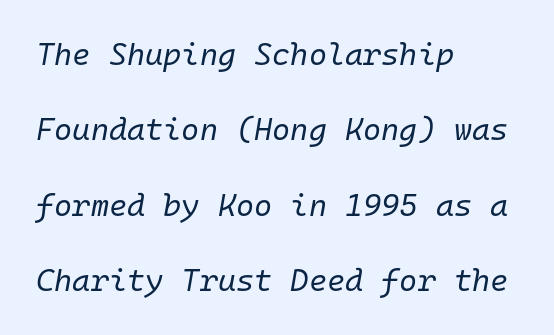
Q: Is the text bold? A: No.
Q: Is the text italic (slanted)? A: Yes, it leans right by about 10 degrees.
Q: Is the text underlined? A: No.
Q: How is the paragraph aligned? A: Left-aligned.
Q: Is the spacing between letters normal or unusually wide? A: Normal.
Q: Is the spacing between lines tight, normal or loose? A: Loose.
Q: Width (condensed, normal, or wide)? A: Normal.
Q: Stroke contrast? A: Low.
Q: x-height? A: Medium.
Q: Monospaced? A: Yes.
